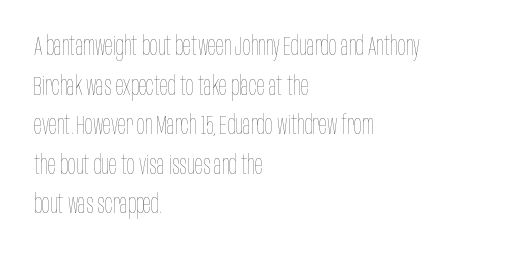
Q: Is the text bold? A: No.
Q: Is the text italic (slanted)? A: No, it is upright.
Q: Is the text underlined? A: No.
Q: How is the paragraph aligned? A: Left-aligned.
Q: Is the spacing between letters normal or unusually wide? A: Normal.
Q: Is the spacing between lines tight, normal or loose? A: Normal.
